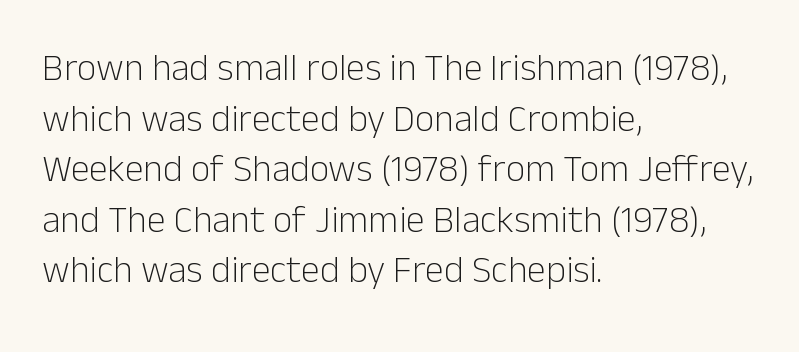
Posture: straight, roman, zero tilt. There is no visible air inserted between adjacent glyphs. One-word summary of the alignment: left. Successive baselines arrive at the customary interval. Look at the bottom of the vertical strokes: they stop flat, with no serifs. The words here are not underlined.
